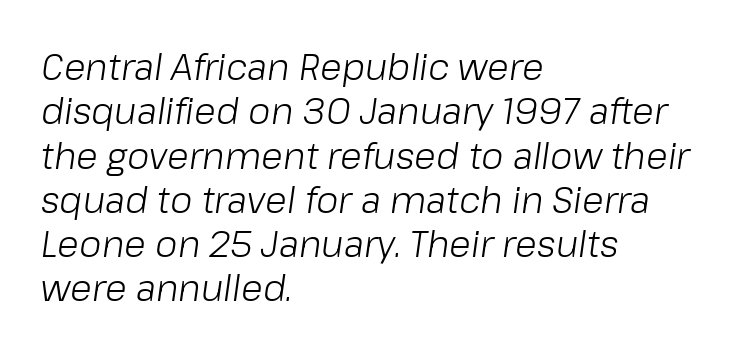
The passage shown leans; its letterforms are oblique. Has an underline been added? It has not. Do the characters align in a grid? No, the font is proportional. The tracking reads as untouched default to a designer's eye. The setting favours the left margin, as ordinary paragraphs usually do. Caption: face not bold, strokes unweighted.
